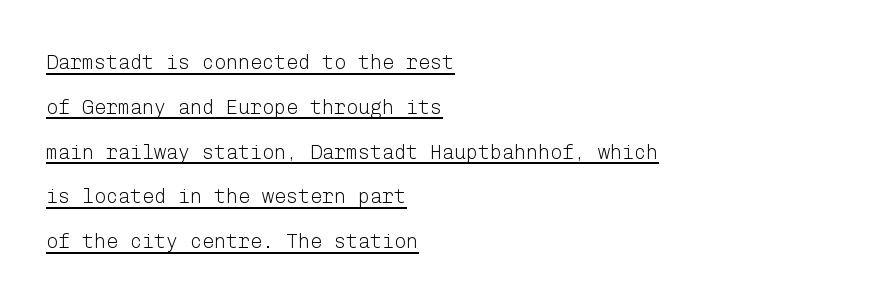
Do the letters lean? They stand straight. The passage shown has conventional tracking throughout. A typographer would call this underscored text. Weight class: somewhere from thin through regular.
